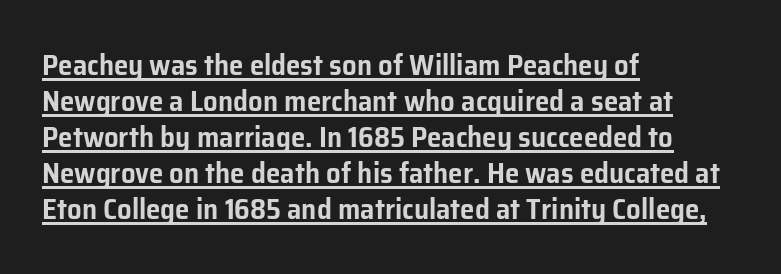
Between one letter and the next there's only the usual sliver of space. The string is rendered with underlining switched on. Casual observation: everything's shoved over to the left. The passage shown is typeset with a sans-serif family.
